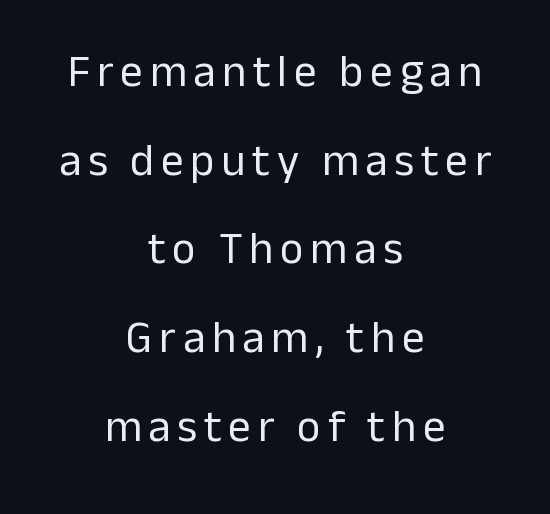
The image shows 45 px regular-weight sans-serif type, upright; set centered, loose line spacing (1.97x), not underlined; low stroke contrast and a medium x-height.
